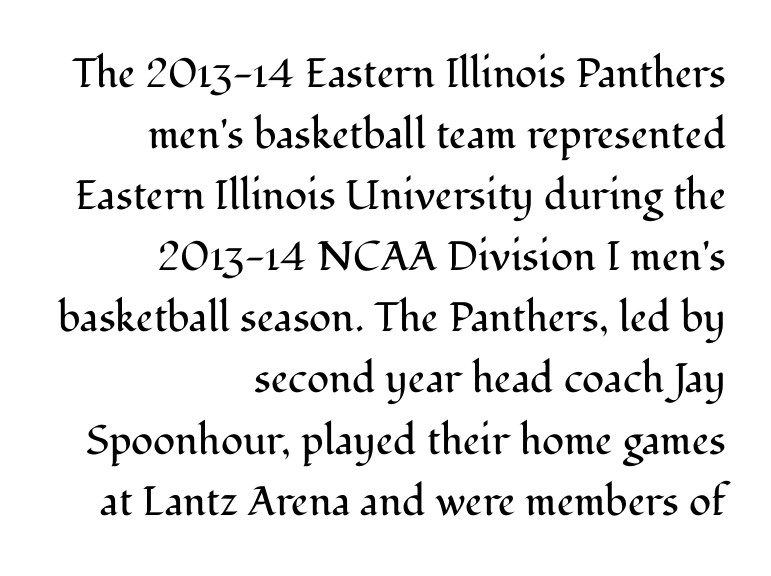
This rendering features lettering with no underline. Designer's note — italics off, roman on. Heaviness? Minimal to ordinary, like unemphasized prose. The rendering shows small feet on the letterforms — a serif design. Varying glyph widths throughout — classic text-font behaviour. Every row of glyphs terminates at an identical x-position on the right.
